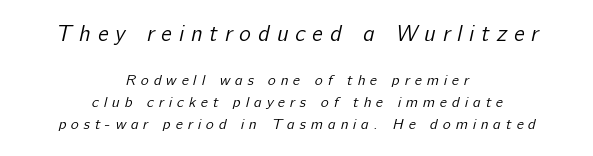
The image shows 22 px text type; set centered, normal line spacing (1.47x), unusually wide letter spacing (+0.32 em), not underlined; the first (top) block is 1.47x larger.
